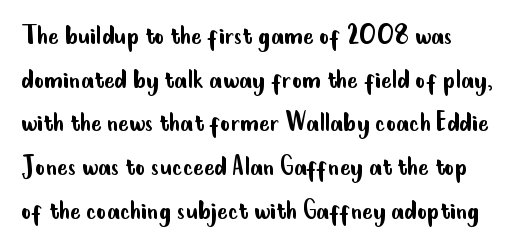
The image shows 31 px regular-weight, condensed sans-serif type, upright; set normal line spacing (1.41x), normal letter spacing, not underlined; low stroke contrast and a small x-height.
